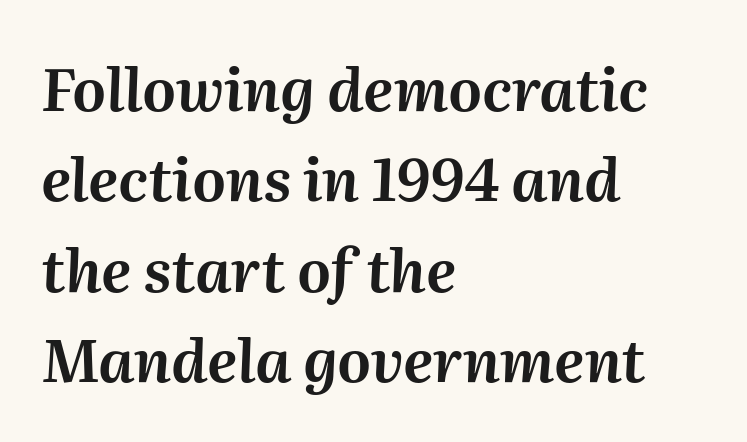
{"italic": "yes", "lean": "right", "slant_degrees": 2, "width": "normal", "stroke_contrast": "medium", "x_height": "medium", "monospaced": "no", "underline": "no", "align": "left", "line_spacing": "normal", "line_spacing_ratio": 1.53, "letter_spacing": "normal", "letter_spacing_em": 0.0, "glyph_px": 59}
